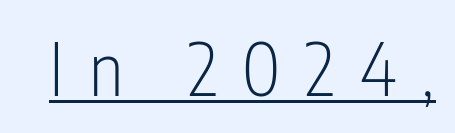
Q: Is the text bold? A: No.
Q: Is the text italic (slanted)? A: No, it is upright.
Q: Is the typeface a serif or a sans-serif typeface? A: Sans-serif.
Q: Is the text underlined? A: Yes.
Q: Is the spacing between letters normal or unusually wide? A: Unusually wide.
Q: Width (condensed, normal, or wide)? A: Condensed.
Q: Stroke contrast? A: Low.
Q: x-height? A: Medium.
Q: Monospaced? A: No.
